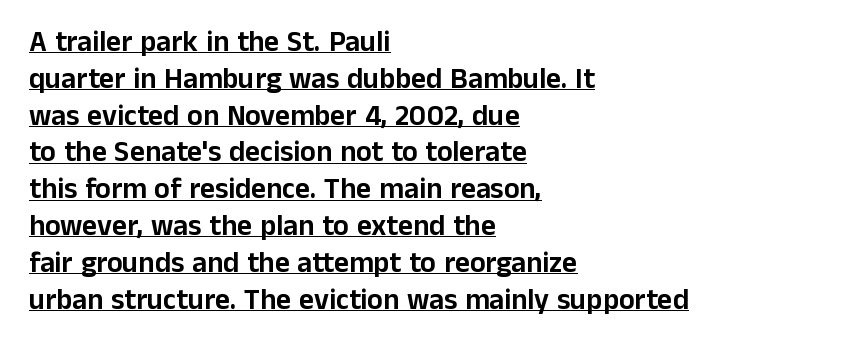
{"serif": "no", "italic": "no", "width": "normal", "stroke_contrast": "low", "x_height": "medium", "monospaced": "no", "underline": "yes", "align": "left", "line_spacing": "normal", "line_spacing_ratio": 1.27, "letter_spacing": "normal", "letter_spacing_em": 0.0, "glyph_px": 29}
